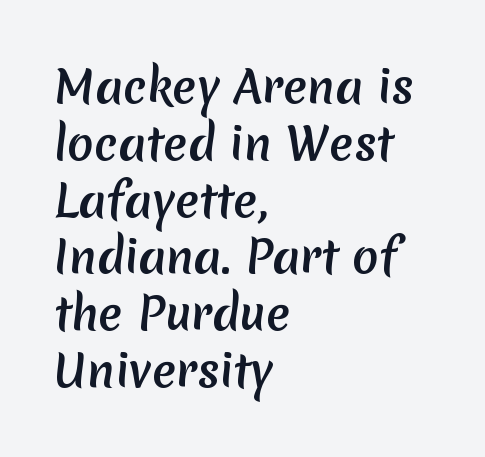
Unmarked baselines from the first word to the last. Font category for this specimen: sans-serif. Looks like regular typesetting: each glyph gets only the width it needs. Short and long lines alike share a common starting point at left. Interline gaps are of average width in this sample.
